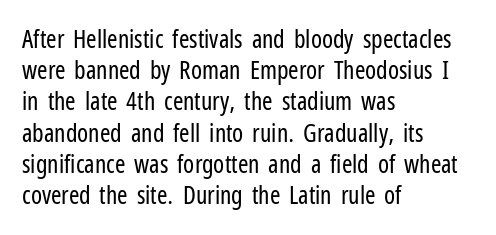
The image shows 25 px text type, upright; set left-aligned, normal line spacing (1.25x), normal letter spacing, not underlined.
